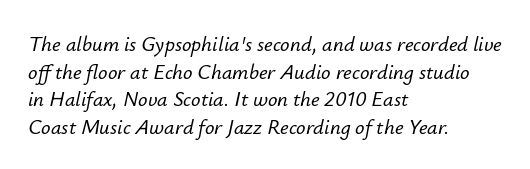
Quick note: interline space is typical. Would a proofreader flag this as italicized? Yes. The space directly below the letters is spotless. This rendering leaves character spacing at its baseline value. Where is the straight margin? On the left.
